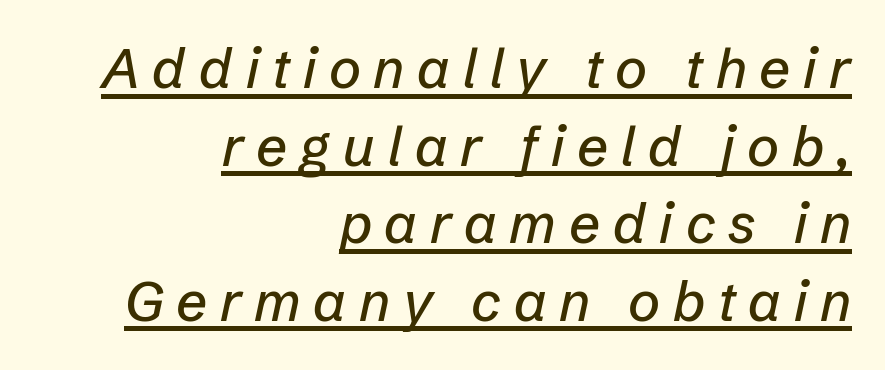
This sample has the flowing, uneven cadence of proportional lettering. Compared with ordinary roman type, these characters are visibly tilted. Reading down the block, your eye finds every line finishing at a fixed right position. Notice how a bar underscores the lettering throughout. The face used here is rendered with a markedly widened letterfit. Does the leading feel generous? No, just average.
